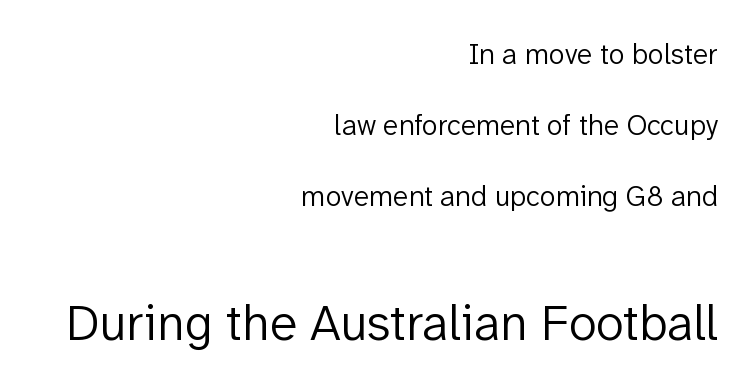
Q: Is the text bold? A: No.
Q: Is the text italic (slanted)? A: No, it is upright.
Q: Is the typeface a serif or a sans-serif typeface? A: Sans-serif.
Q: Is the text underlined? A: No.
Q: How is the paragraph aligned? A: Right-aligned.
Q: Is the spacing between letters normal or unusually wide? A: Normal.
Q: Is the spacing between lines tight, normal or loose? A: Loose.
Q: Which block of text is set in a larger size, the first (top) or the second (bottom)? A: The second (bottom) one.
Q: Width (condensed, normal, or wide)? A: Normal.
Q: Stroke contrast? A: Low.
Q: x-height? A: Medium.
Q: Monospaced? A: No.
